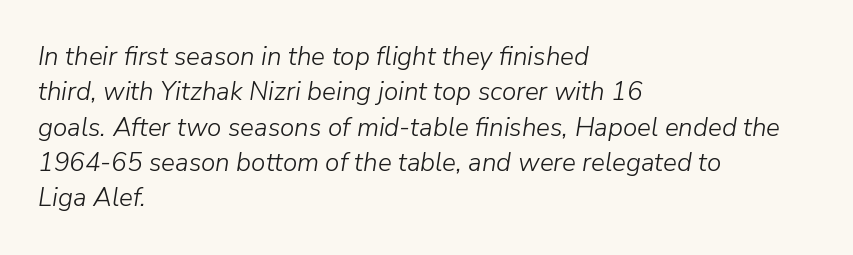
{"italic": "yes", "lean": "right", "slant_degrees": 9, "bold": "no", "underline": "no", "align": "left", "line_spacing": "normal", "line_spacing_ratio": 1.36, "letter_spacing": "normal", "letter_spacing_em": 0.0, "glyph_px": 26}
